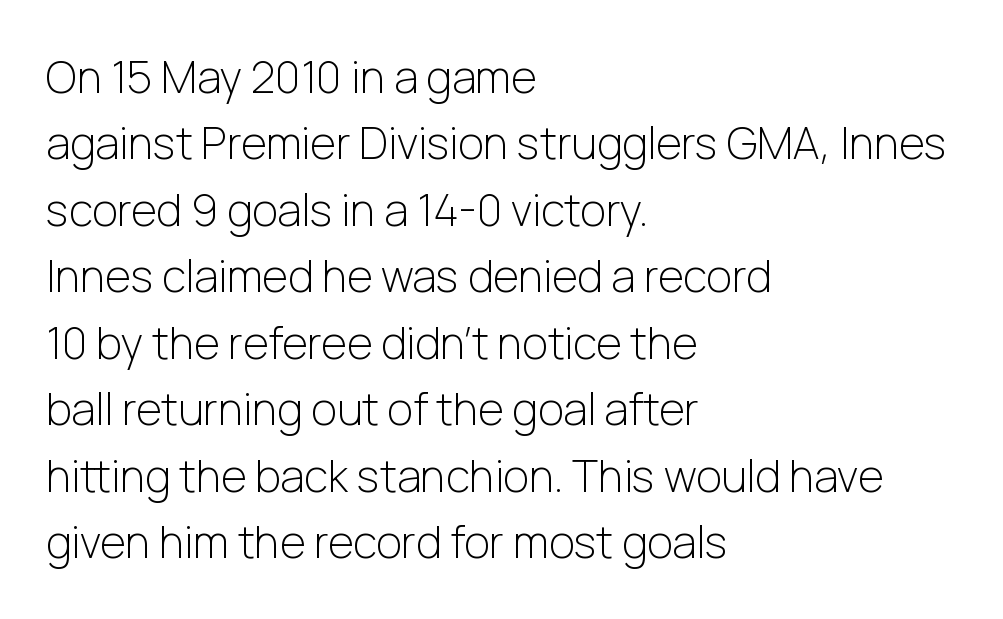
Successive baselines arrive at the customary interval. Layout note: lines flush left. The typeface has the unassuming heft of standard copy or less. Unlike a traditional serif, this face leaves its strokes unadorned. The rendering keeps characters at their native spacing. When letters stand straight like this, we call the style roman or upright.
